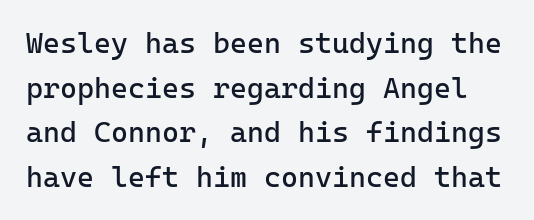
The image shows 29 px regular-weight sans-serif type, upright; set normal line spacing (1.54x), normal letter spacing, not underlined; low stroke contrast and a medium x-height.
